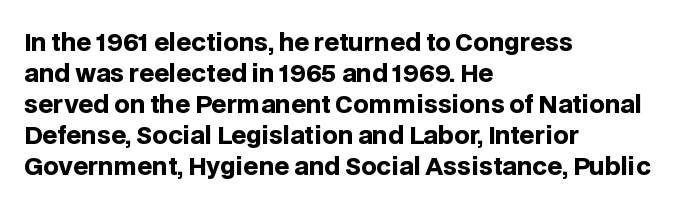
{"italic": "no", "bold": "yes", "underline": "no", "align": "left", "line_spacing": "normal", "line_spacing_ratio": 1.29, "letter_spacing": "normal", "letter_spacing_em": 0.0, "glyph_px": 24}
